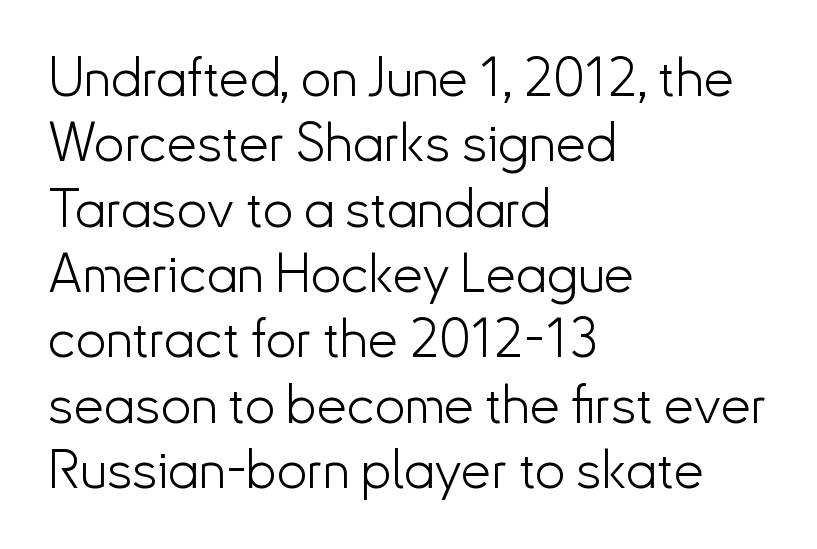
Reading down the block, your eye returns to a fixed left position each line. Posture: upright roman. The baseline area is clear. The type is set solid horizontally, with unmodified tracking. This sample uses a sans-serif face. Unbolded letterforms with no extra heft.
